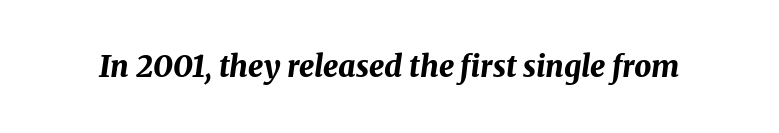
{"italic": "yes", "lean": "right", "slant_degrees": 8, "bold": "yes", "weight": "bold", "width": "normal", "stroke_contrast": "medium", "x_height": "medium", "monospaced": "no", "underline": "no", "letter_spacing": "normal", "letter_spacing_em": 0.0, "glyph_px": 30}
